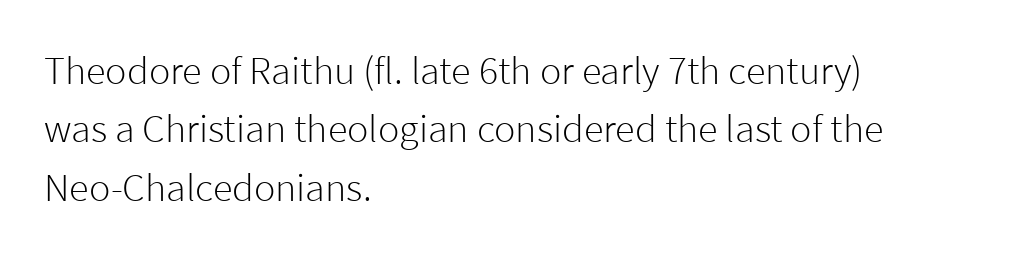
The image shows 40 px light sans-serif type, upright; set left-aligned, normal line spacing (1.46x), normal letter spacing, not underlined; low stroke contrast and a medium x-height.
